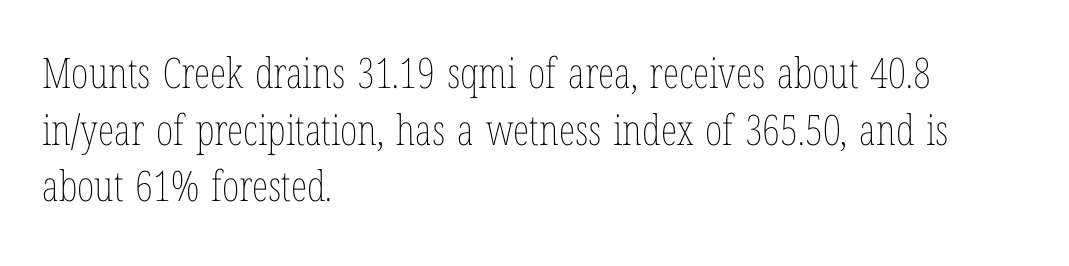
Q: Is the text bold? A: No.
Q: Is the text italic (slanted)? A: No, it is upright.
Q: Is the text underlined? A: No.
Q: How is the paragraph aligned? A: Left-aligned.
Q: Is the spacing between letters normal or unusually wide? A: Normal.
Q: Is the spacing between lines tight, normal or loose? A: Normal.
Q: Width (condensed, normal, or wide)? A: Condensed.
Q: Stroke contrast? A: Low.
Q: x-height? A: Medium.
Q: Monospaced? A: No.
